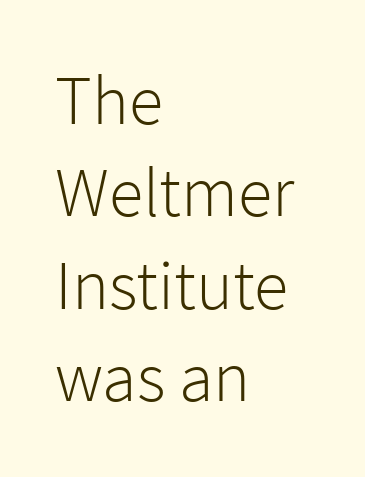
Q: Is the text bold? A: No.
Q: Is the text italic (slanted)? A: No, it is upright.
Q: Is the typeface a serif or a sans-serif typeface? A: Sans-serif.
Q: Is the text underlined? A: No.
Q: How is the paragraph aligned? A: Left-aligned.
Q: Is the spacing between letters normal or unusually wide? A: Normal.
Q: Is the spacing between lines tight, normal or loose? A: Normal.
Q: Width (condensed, normal, or wide)? A: Normal.
Q: Stroke contrast? A: Low.
Q: x-height? A: Medium.
Q: Monospaced? A: No.
